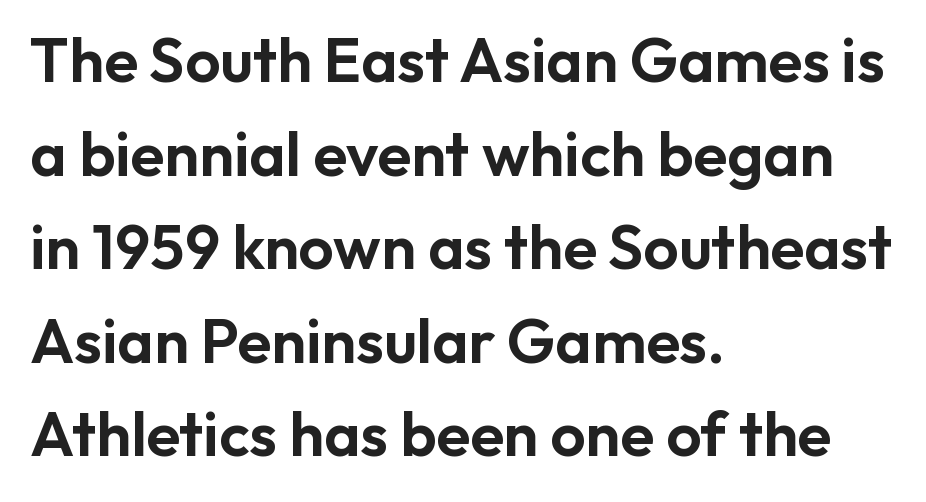
{"serif": "no", "italic": "no", "width": "normal", "stroke_contrast": "low", "x_height": "medium", "monospaced": "no", "underline": "no", "align": "left", "line_spacing": "normal", "line_spacing_ratio": 1.51, "letter_spacing": "normal", "letter_spacing_em": 0.0, "glyph_px": 62}
